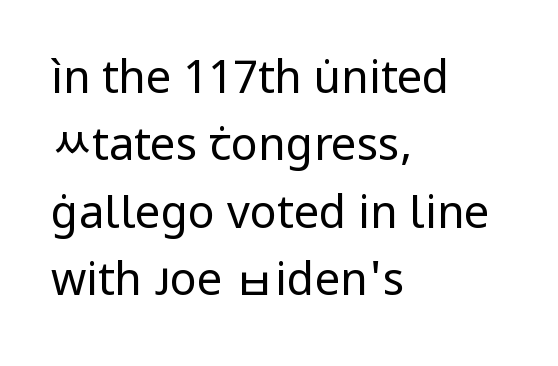
{"serif": "no", "italic": "no", "bold": "no", "weight": "regular", "width": "normal", "stroke_contrast": "low", "x_height": "medium", "monospaced": "no", "underline": "no", "align": "left", "line_spacing": "normal", "line_spacing_ratio": 1.5, "letter_spacing": "normal", "letter_spacing_em": 0.0, "glyph_px": 45}
